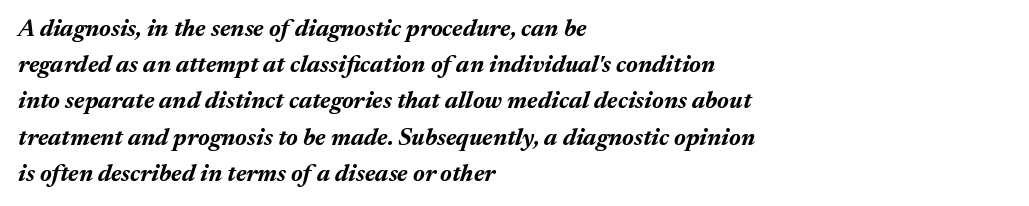
The image shows 24 px bold type, italic (leaning right); set left-aligned, normal line spacing (1.51x), normal letter spacing, not underlined.
